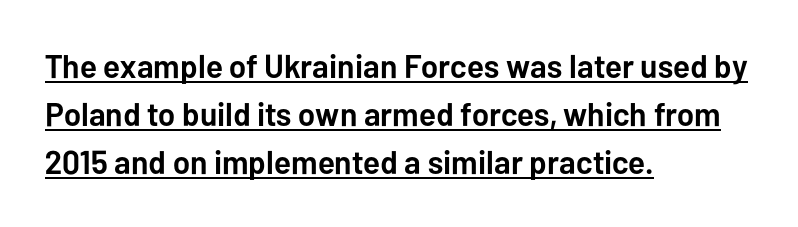
These lines are set flush left with a ragged right edge. Heavy, bold letterforms. Nope, not italic — everything's standing straight. Each word holds together tightly as a unit, with standard inter-letter gaps. Each letter's strokes conclude bluntly, with no projecting serifs. Quick note: underline on.
